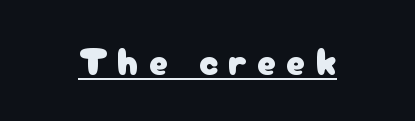
Q: Is the text italic (slanted)? A: No, it is upright.
Q: Is the typeface a serif or a sans-serif typeface? A: Sans-serif.
Q: Is the text underlined? A: Yes.
Q: Is the spacing between letters normal or unusually wide? A: Unusually wide.
Q: Width (condensed, normal, or wide)? A: Normal.
Q: Stroke contrast? A: Low.
Q: x-height? A: Medium.
Q: Monospaced? A: No.
